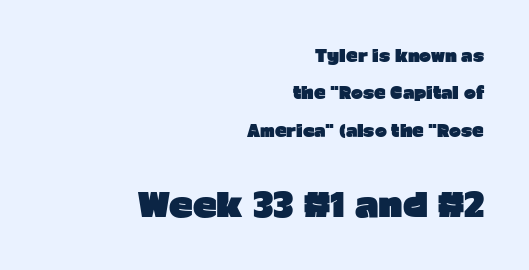
Q: Is the text bold? A: Yes.
Q: Is the text italic (slanted)? A: No, it is upright.
Q: Is the typeface a serif or a sans-serif typeface? A: Sans-serif.
Q: Is the text underlined? A: No.
Q: How is the paragraph aligned? A: Right-aligned.
Q: Is the spacing between letters normal or unusually wide? A: Normal.
Q: Is the spacing between lines tight, normal or loose? A: Loose.
Q: Which block of text is set in a larger size, the first (top) or the second (bottom)? A: The second (bottom) one.
Q: Width (condensed, normal, or wide)? A: Normal.
Q: Stroke contrast? A: Low.
Q: x-height? A: Medium.
Q: Monospaced? A: No.
